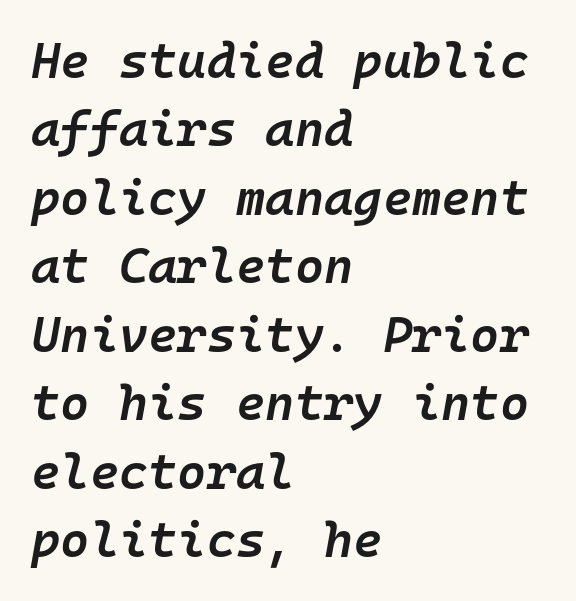
{"italic": "yes", "lean": "right", "slant_degrees": 10, "bold": "semi", "weight": "semibold", "width": "normal", "stroke_contrast": "low", "x_height": "medium", "monospaced": "yes", "underline": "no", "align": "left", "line_spacing": "normal", "line_spacing_ratio": 1.37, "letter_spacing": "normal", "letter_spacing_em": 0.0, "glyph_px": 50}
